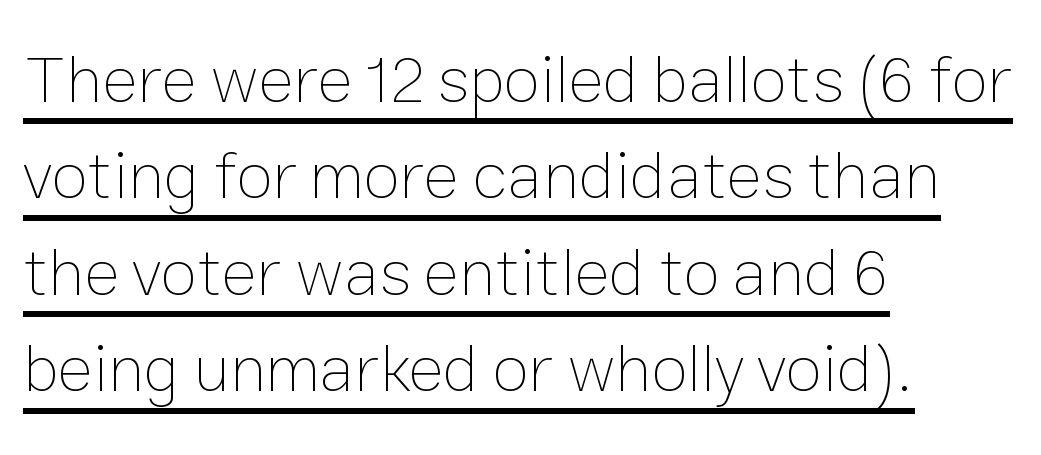
The image shows 67 px thin type, upright; set left-aligned, normal line spacing (1.44x), normal letter spacing, underlined; low stroke contrast and a medium x-height.
